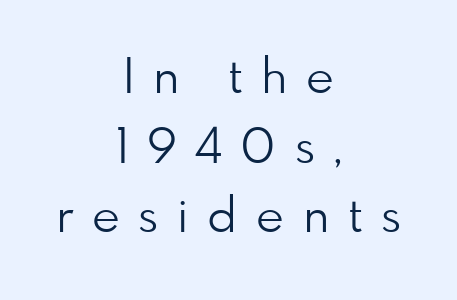
The image shows 48 px light sans-serif type, upright; set centered, normal line spacing (1.45x), unusually wide letter spacing (+0.39 em), not underlined; low stroke contrast and a small x-height.
